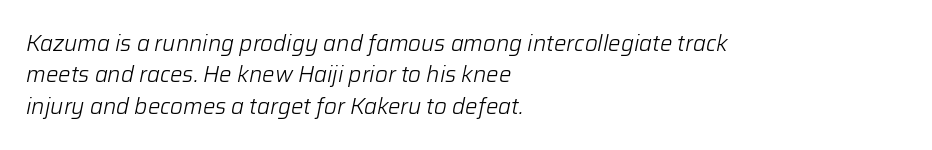
The image shows 22 px text type, italic (leaning right); set left-aligned, normal line spacing (1.43x), normal letter spacing, not underlined.
